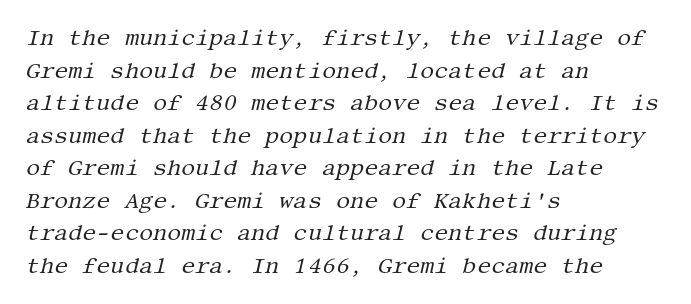
The cut favours lightness, reaching ordinary text weight at its darkest. Vertically, the passage feels balanced, rows spaced as you'd expect. Decoration check: the copy has no underline. A typesetter would mark this as italic. Teacher's note: observe the even left margin — that is flush-left alignment. The rendering keeps characters at their native spacing.
